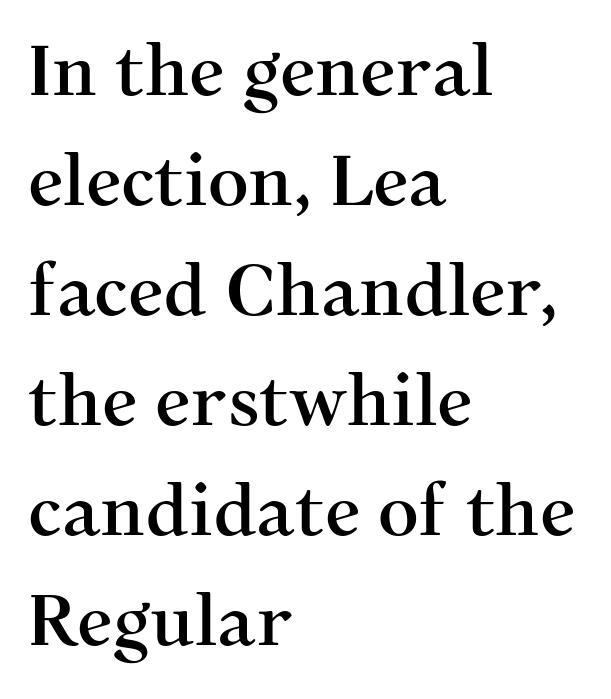
These lines keep a tight, regular rhythm from letter to letter. Note the varied advance widths — an 'i' is clearly narrower than an 'm'. The rendering anchors every line to the left-hand side. Observe the serifs anchoring each vertical stroke in this sample.
